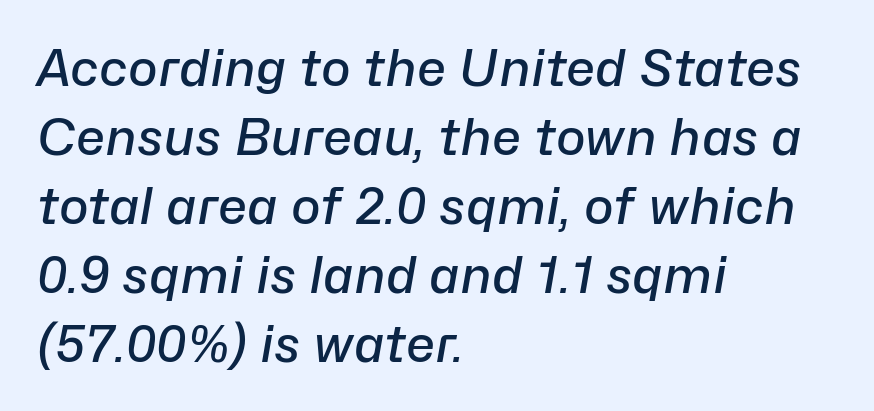
This sample has the flowing, uneven cadence of proportional lettering. Whoever set this chose a conventional vertical rhythm. Tracking here is standard; glyphs follow each other at the usual distance. The text carries the slant typical of an italic or oblique font.
